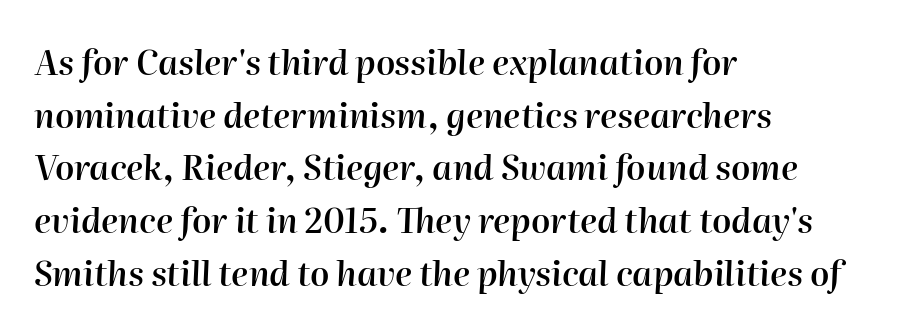
Inter-character spacing is left at the font's built-in metrics. The passage shown is typed in a proportional face where columns would drift. Summary of vertical rhythm: regular, with standard interline spacing. These lines were composed using italics. Strokes here are thickened, but only to semibold level.
